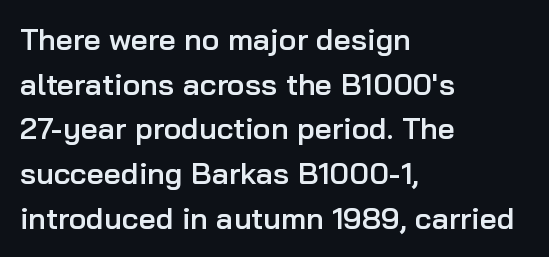
{"serif": "no", "italic": "no", "bold": "semi", "weight": "semibold", "width": "normal", "stroke_contrast": "low", "x_height": "medium", "monospaced": "no", "underline": "no", "align": "left", "line_spacing": "normal", "line_spacing_ratio": 1.49, "letter_spacing": "normal", "letter_spacing_em": 0.0, "glyph_px": 30}
